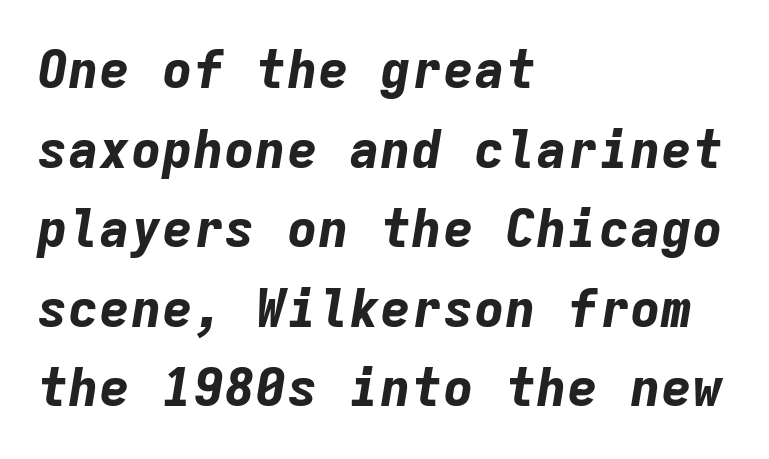
The image shows 52 px bold type, italic (leaning right), monospaced; set left-aligned, normal line spacing (1.53x), normal letter spacing, not underlined; low stroke contrast and a medium x-height.
